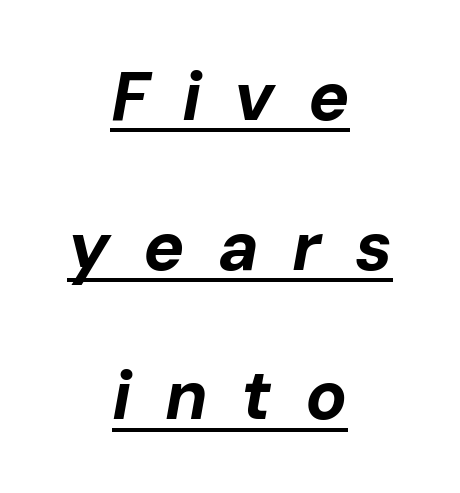
Horizontal alignment here is central, giving a formal, balanced look. You can tell it's italic because the verticals aren't actually vertical. The line-height multiplier appears high, well above default. Stroke thickness is high; the sample reads as a true bold.
